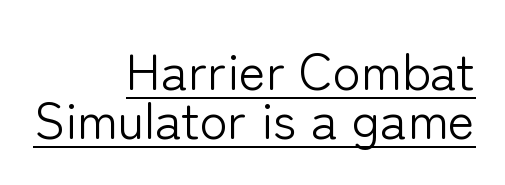
The image shows 51 px light sans-serif type, upright; set right-aligned, tight line spacing (0.97x), normal letter spacing, underlined; low stroke contrast and a medium x-height.
